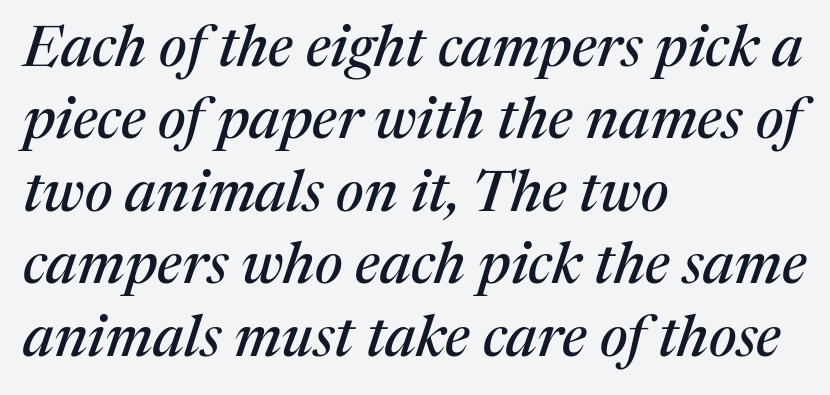
The image shows 58 px serif type, italic (leaning right); set left-aligned, normal line spacing (1.25x), normal letter spacing, not underlined; medium stroke contrast and a medium x-height.
